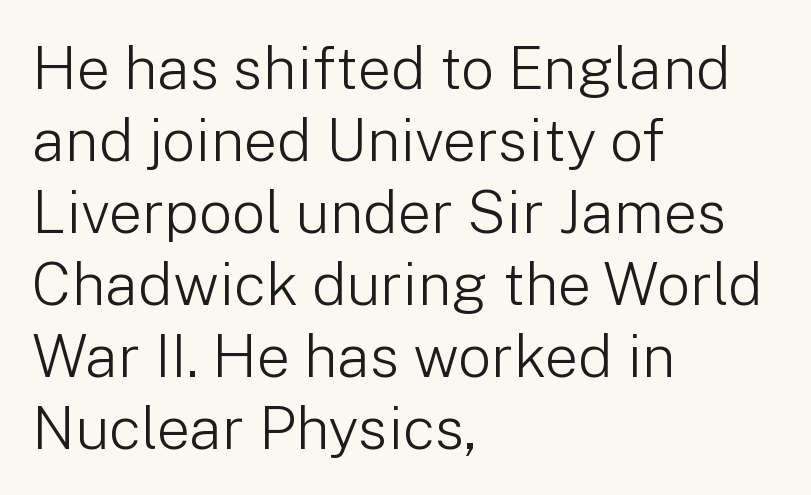
The image shows 59 px light sans-serif type, upright; set left-aligned, line spacing 1.22x, normal letter spacing, not underlined; low stroke contrast and a medium x-height.
